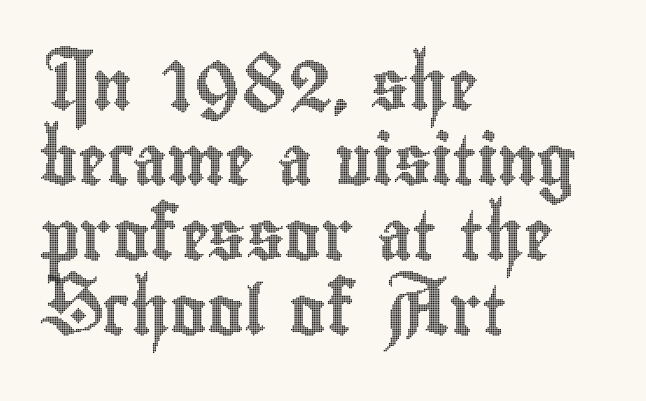
{"italic": "no", "width": "condensed", "x_height": "small", "monospaced": "no", "underline": "no", "align": "left", "line_spacing": "normal", "line_spacing_ratio": 1.53, "letter_spacing": "normal", "letter_spacing_em": 0.0, "glyph_px": 49}
